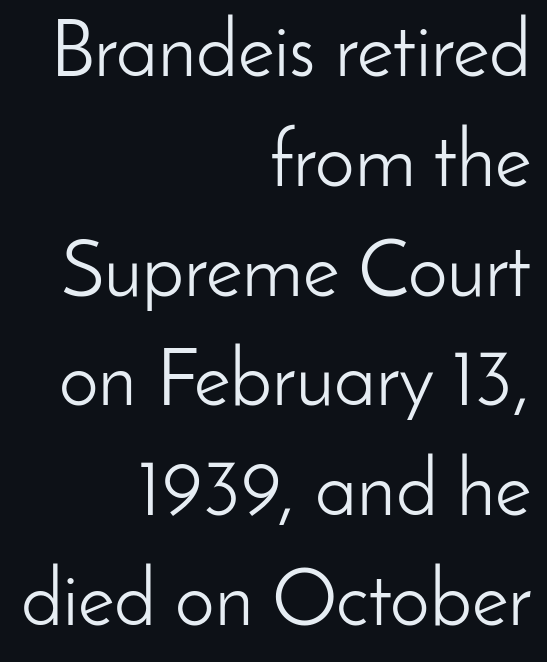
Stems here are at most as thick as an everyday book face. You could not count columns in this text — the font is proportionally spaced. The passage is arranged like a letterhead date or caption credit — flush right. Students, observe: this is what conventionally led text looks like. Lines of text with bare space underneath. The lettering stays uniformly vertical, giving the passage a roman look.
